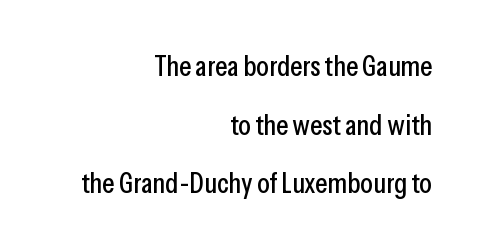
The rendering anchors every line to the right-hand side. In terms of letterform style, serifs are entirely absent. The gap between lines stays unmarked. The rendering uses natural spacing where letterforms have individual widths. Tracking here is standard; glyphs follow each other at the usual distance. What's the leading like? Stretched, with rows far apart.
